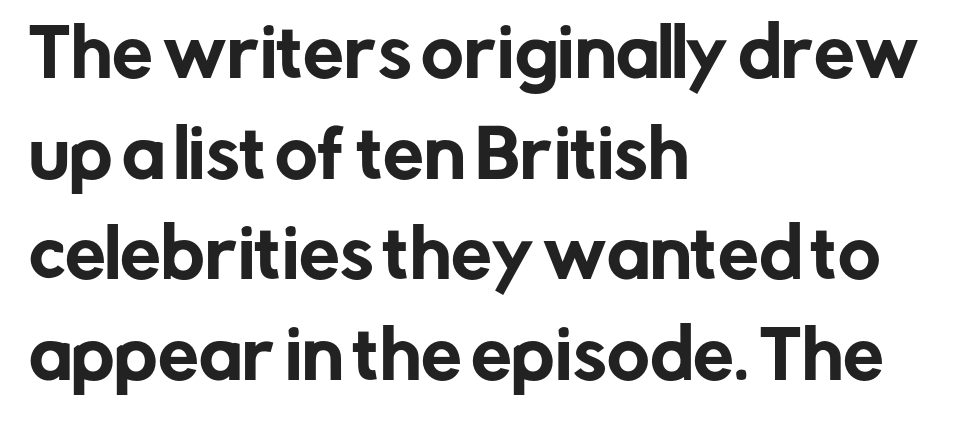
The text block is weighted toward the left margin, trailing off unevenly rightward. Notice how the stems are strictly vertical — no italics here. What stands out about the letter spacing? Nothing — it is the standard amount. The characters display no serif detailing; their extremities are plain. In terms of leading, this rendering sits right in the middle. The letters advance in unequal steps, a hallmark of proportional type.
